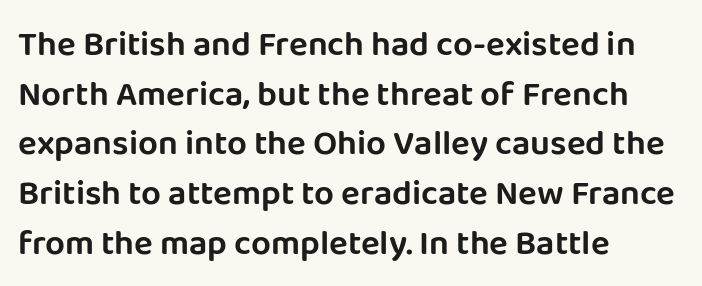
The image shows 35 px sans-serif type, upright; set left-aligned, normal line spacing (1.42x), normal letter spacing, not underlined; low stroke contrast and a large x-height.
